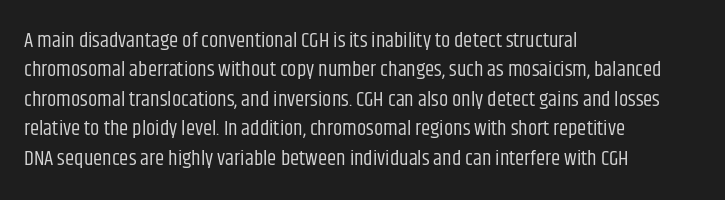
{"italic": "no", "bold": "no", "underline": "no", "align": "left", "line_spacing": "normal", "line_spacing_ratio": 1.4, "letter_spacing": "normal", "letter_spacing_em": 0.0, "glyph_px": 21}
